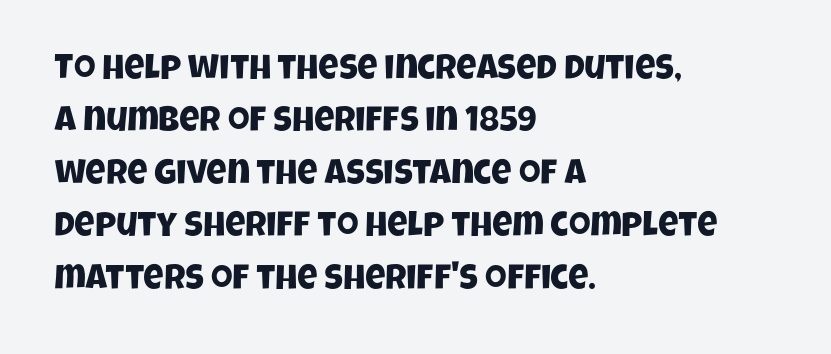
Q: Is the typeface a serif or a sans-serif typeface? A: Sans-serif.
Q: Is the text underlined? A: No.
Q: How is the paragraph aligned? A: Left-aligned.
Q: Is the spacing between letters normal or unusually wide? A: Normal.
Q: Is the spacing between lines tight, normal or loose? A: Normal.
Q: Width (condensed, normal, or wide)? A: Condensed.
Q: Stroke contrast? A: Low.
Q: x-height? A: Large.
Q: Monospaced? A: No.
